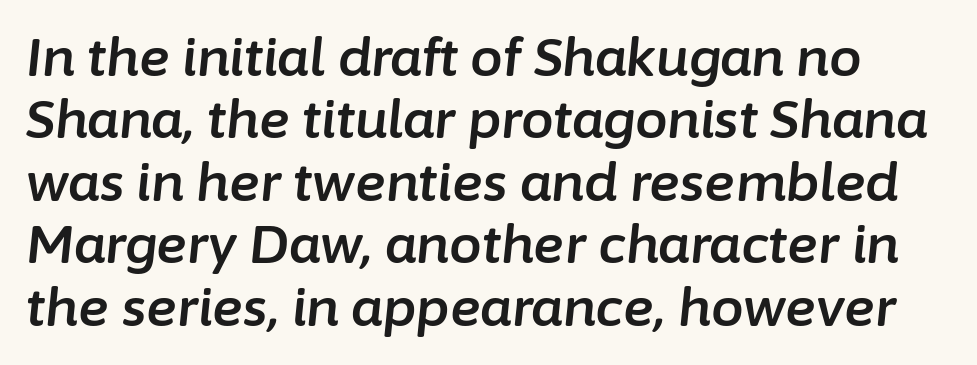
The space beneath each line is pristine and unruled. Posture: slanted. In terms of letterspacing, this is plain default setting. This sample has the flowing, uneven cadence of proportional lettering.
